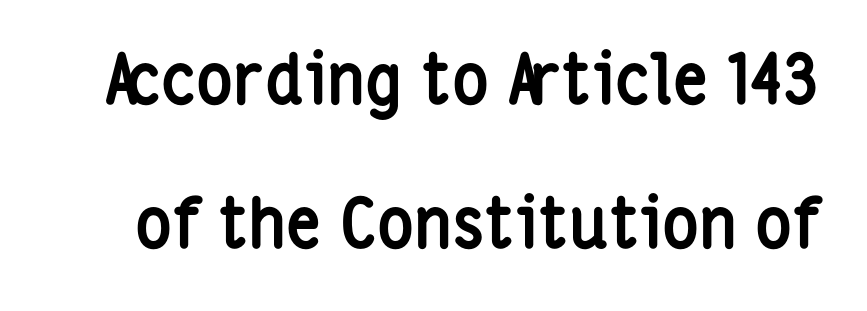
The image shows 69 px semibold, condensed sans-serif type, upright; set loose line spacing (2.09x), normal letter spacing, not underlined; low stroke contrast and a medium x-height.
